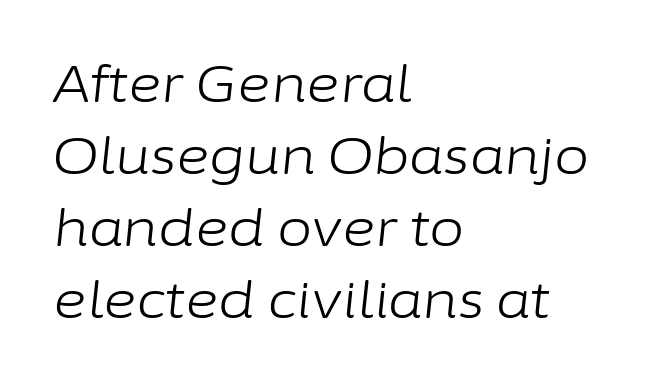
{"italic": "yes", "lean": "right", "slant_degrees": 6, "bold": "no", "weight": "light", "width": "normal", "stroke_contrast": "low", "x_height": "medium", "monospaced": "no", "underline": "no", "align": "left", "line_spacing": "normal", "line_spacing_ratio": 1.41, "letter_spacing": "normal", "letter_spacing_em": 0.0, "glyph_px": 51}
